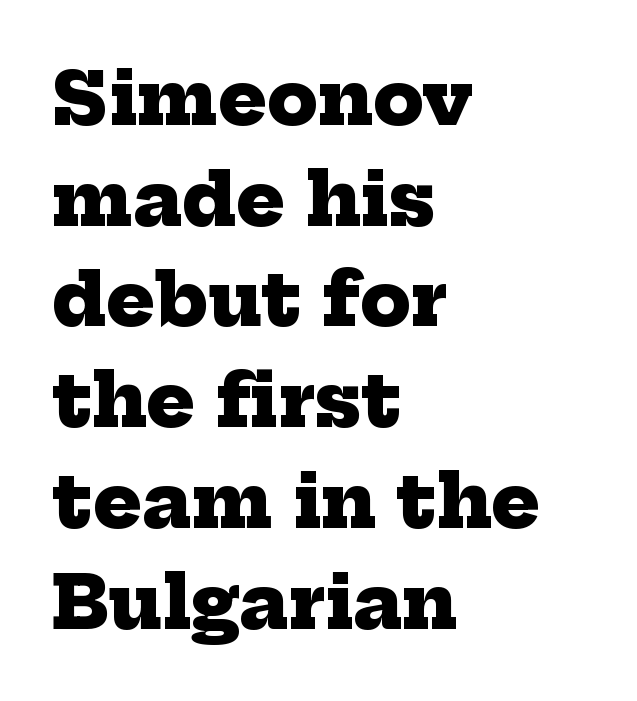
{"serif": "yes", "bold": "yes", "weight": "heavy", "width": "normal", "stroke_contrast": "low", "x_height": "medium", "monospaced": "no", "underline": "no", "align": "left", "line_spacing": "normal", "line_spacing_ratio": 1.38, "letter_spacing": "normal", "letter_spacing_em": 0.0, "glyph_px": 73}
